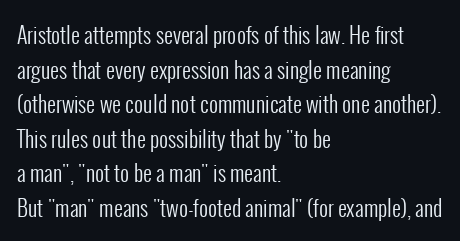
Q: Is the text bold? A: No.
Q: Is the text italic (slanted)? A: No, it is upright.
Q: Is the text underlined? A: No.
Q: How is the paragraph aligned? A: Left-aligned.
Q: Is the spacing between letters normal or unusually wide? A: Normal.
Q: Is the spacing between lines tight, normal or loose? A: Normal.
